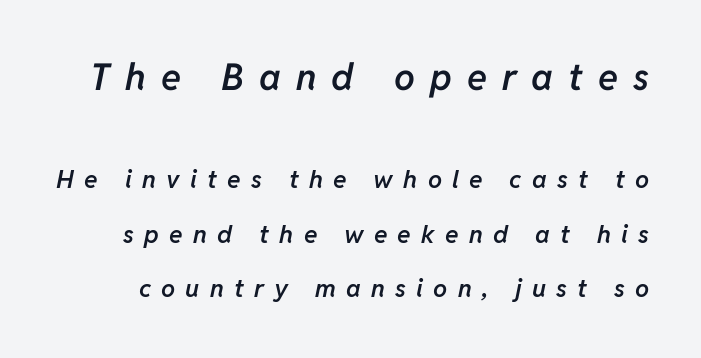
{"italic": "yes", "lean": "right", "slant_degrees": 11, "bold": "semi", "weight": "semibold", "width": "normal", "stroke_contrast": "low", "x_height": "medium", "monospaced": "no", "underline": "no", "line_spacing": "loose", "line_spacing_ratio": 2.18, "letter_spacing": "wide", "letter_spacing_em": 0.41, "larger_block": "first", "size_ratio": 1.48, "glyph_px": 37}
